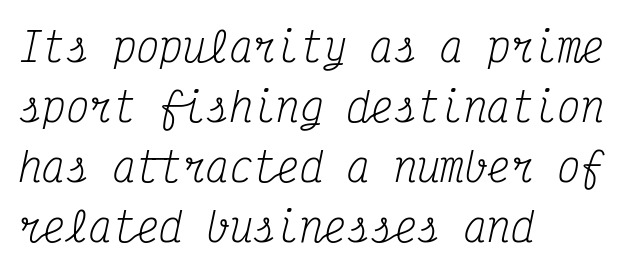
Q: Is the text bold? A: No.
Q: Is the text italic (slanted)? A: Yes, it leans right by about 12 degrees.
Q: Is the typeface a serif or a sans-serif typeface? A: Serif.
Q: Is the text underlined? A: No.
Q: How is the paragraph aligned? A: Left-aligned.
Q: Is the spacing between letters normal or unusually wide? A: Normal.
Q: Is the spacing between lines tight, normal or loose? A: Normal.
Q: Width (condensed, normal, or wide)? A: Condensed.
Q: Stroke contrast? A: Medium.
Q: x-height? A: Medium.
Q: Monospaced? A: Yes.
